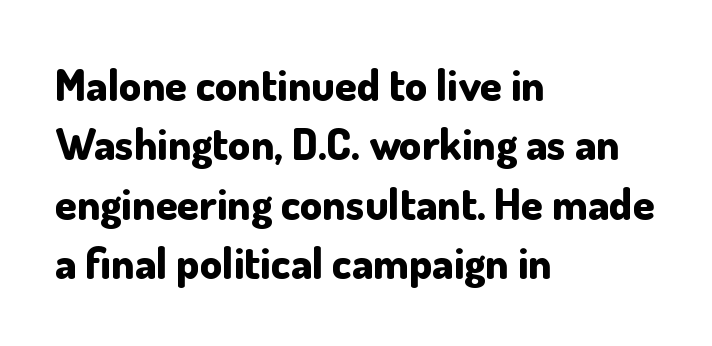
Q: Is the text bold? A: Yes.
Q: Is the text italic (slanted)? A: No, it is upright.
Q: Is the typeface a serif or a sans-serif typeface? A: Sans-serif.
Q: Is the text underlined? A: No.
Q: How is the paragraph aligned? A: Left-aligned.
Q: Is the spacing between letters normal or unusually wide? A: Normal.
Q: Is the spacing between lines tight, normal or loose? A: Normal.
Q: Width (condensed, normal, or wide)? A: Normal.
Q: Stroke contrast? A: Low.
Q: x-height? A: Small.
Q: Monospaced? A: No.
